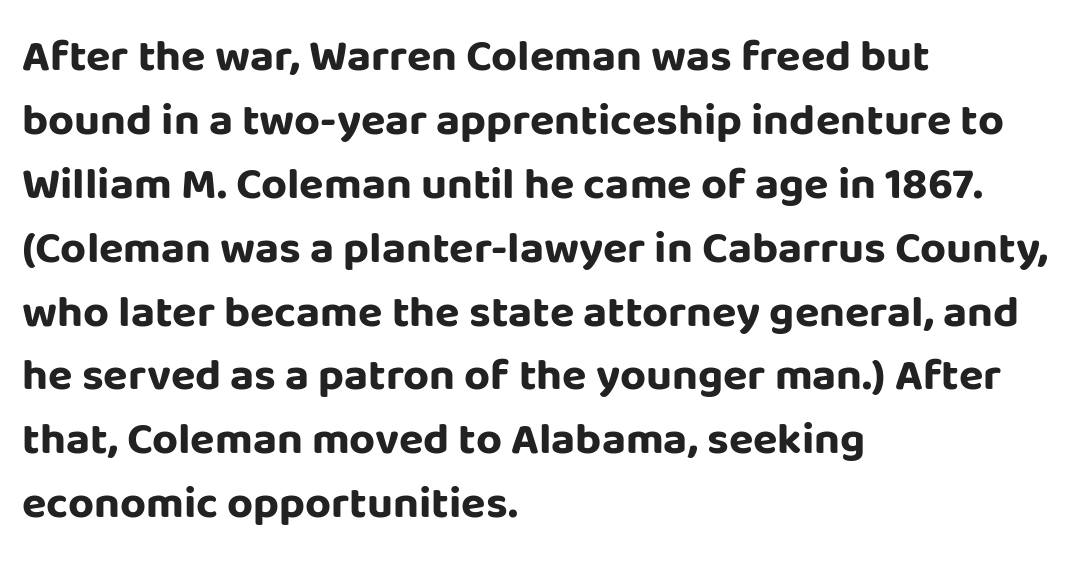
Grotesque or geometric, the face here clearly has no serifs. These lines are rendered in a variable-pitch font. The vertical gap from one line to the next is medium. The characters look thick and weighty, a clear bold. Underlining? Definitely not there.
